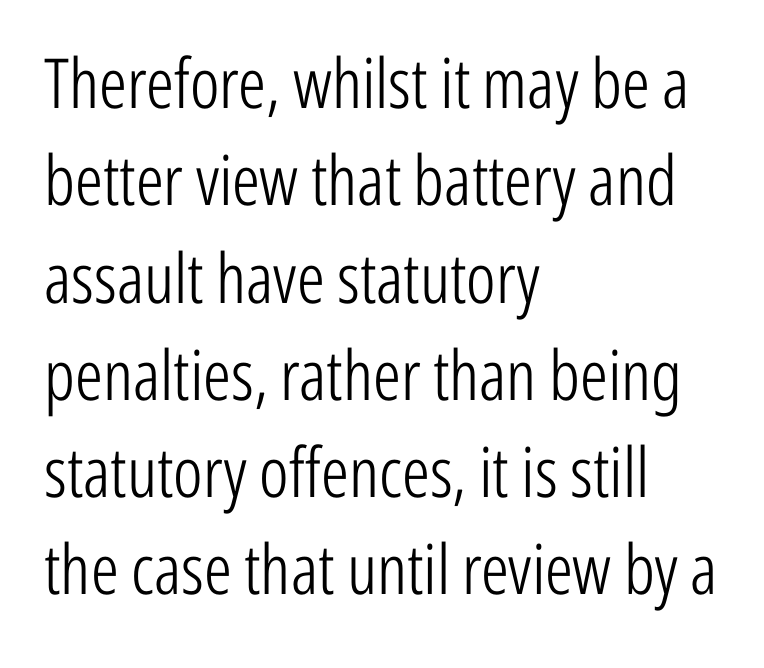
Q: Is the text bold? A: No.
Q: Is the text italic (slanted)? A: No, it is upright.
Q: Is the typeface a serif or a sans-serif typeface? A: Sans-serif.
Q: Is the text underlined? A: No.
Q: How is the paragraph aligned? A: Left-aligned.
Q: Is the spacing between letters normal or unusually wide? A: Normal.
Q: Is the spacing between lines tight, normal or loose? A: Normal.
Q: Width (condensed, normal, or wide)? A: Condensed.
Q: Stroke contrast? A: Low.
Q: x-height? A: Medium.
Q: Monospaced? A: No.
